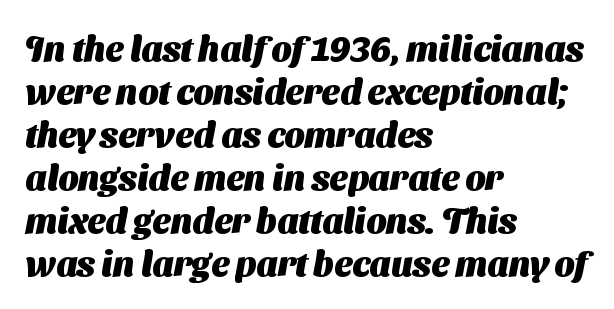
{"serif": "no", "bold": "yes", "weight": "heavy", "width": "normal", "stroke_contrast": "medium", "x_height": "medium", "monospaced": "no", "underline": "no", "align": "left", "line_spacing_ratio": 1.23, "letter_spacing": "normal", "letter_spacing_em": 0.0, "glyph_px": 35}
